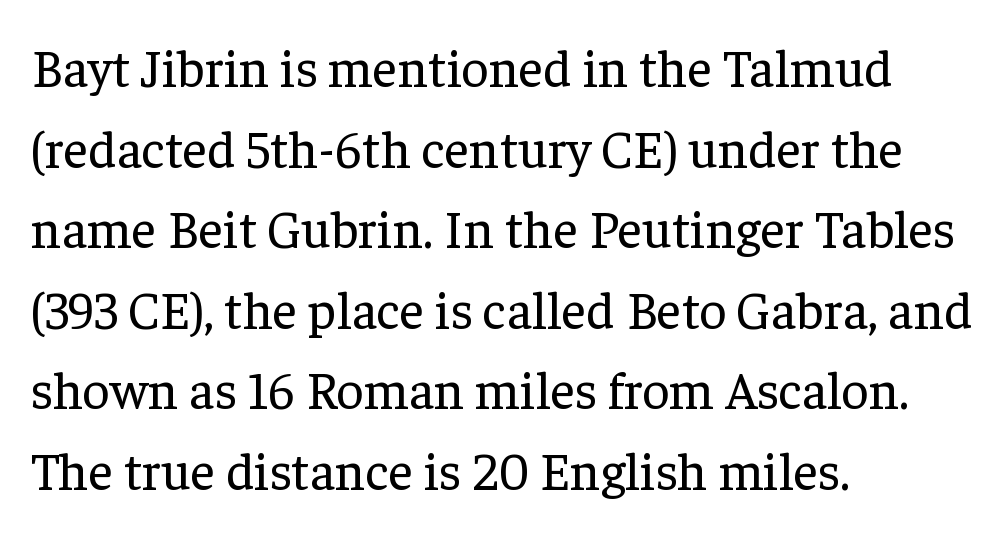
Character widths vary here, with narrow letters taking less room than wide ones. Serif or sans? Serif — the stroke terminals have little feet. Which margin do the lines hug? The left one — the right edge is uneven. Tracking value appears to be zero — textbook default spacing.
